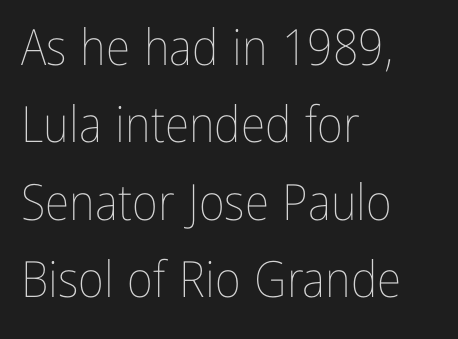
Caption: face not bold, strokes unweighted. The horizontal fit of the characters is conventional and even. The rendering uses natural spacing where letterforms have individual widths. In terms of leading, this rendering sits right in the middle.
